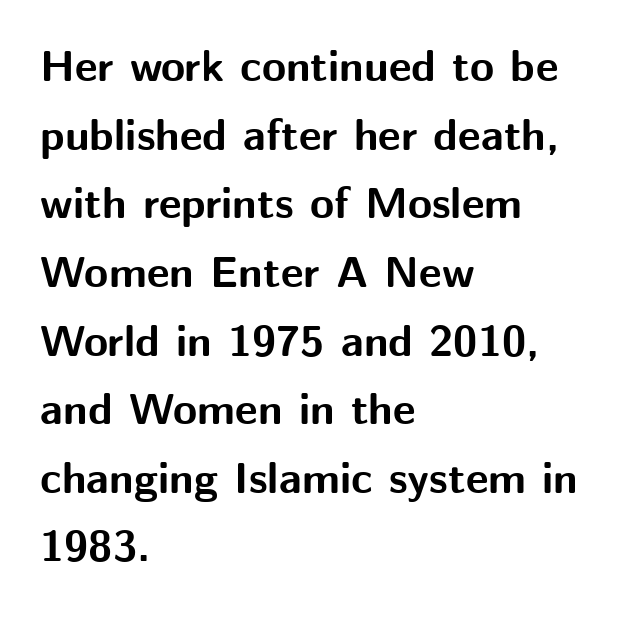
The image shows 44 px bold sans-serif type, upright; set left-aligned, normal line spacing (1.56x), normal letter spacing, not underlined; medium stroke contrast and a medium x-height.
